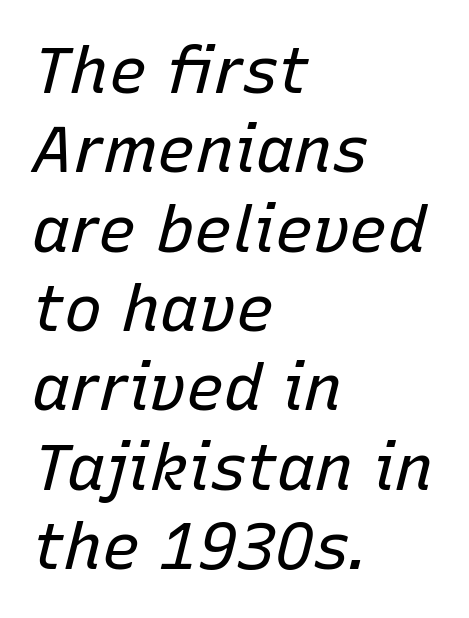
It's the slanting kind of type. The lines in this sample share a left origin and differ only in where they stop. The line texture is even and compact thanks to regular tracking. Is this a heavy cut? Hardly; it is regular or lighter.
